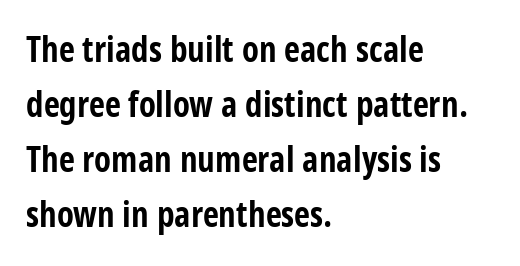
The image shows 35 px bold, condensed sans-serif type, upright; set left-aligned, normal line spacing (1.57x), normal letter spacing, not underlined; low stroke contrast and a large x-height.
